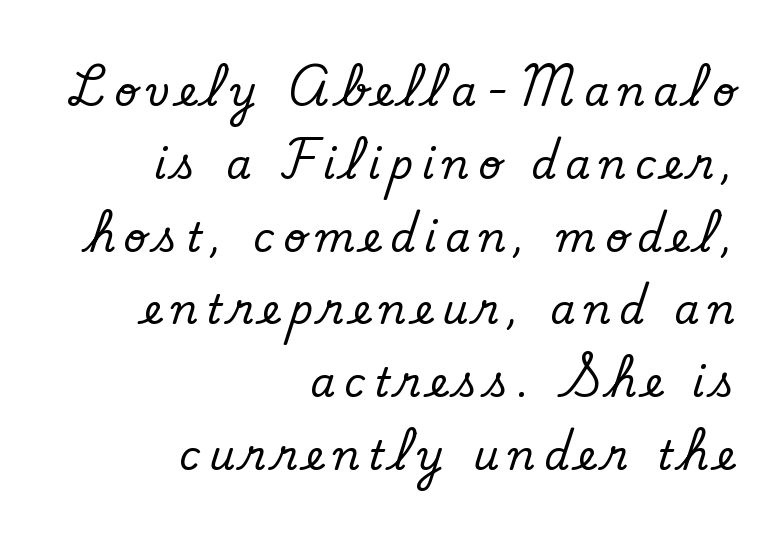
No word sits above an underline. Is the block centered? No — it sits flush against the right margin. Are there feet on the stems? There aren't — it's a sans. A typesetter would call this proportional, since set widths differ per character. Is this a heavy cut? Hardly; it is regular or lighter. The horizontal fit of the characters is loose and conspicuously gappy.
